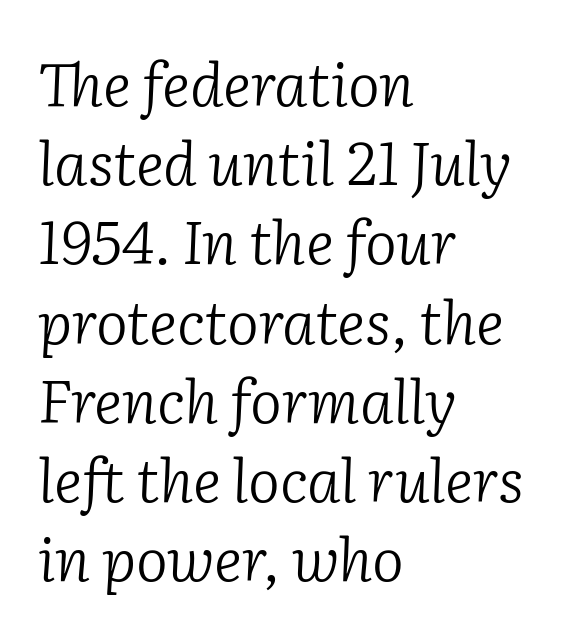
The image shows 60 px light serif type, italic (leaning right); set left-aligned, normal line spacing (1.32x), normal letter spacing, not underlined; low stroke contrast and a medium x-height.
